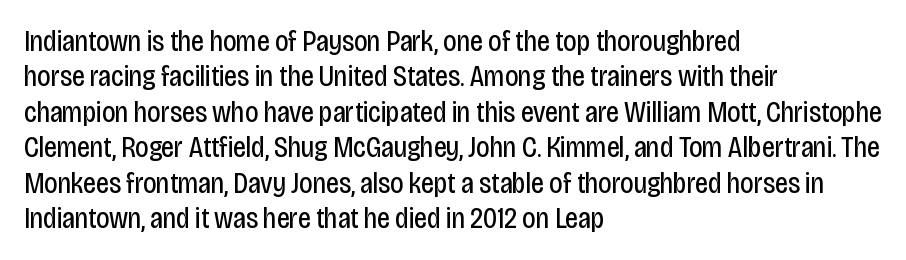
The image shows 29 px regular-weight, condensed sans-serif type, upright; set left-aligned, line spacing 1.22x, normal letter spacing, not underlined; low stroke contrast and a large x-height.
